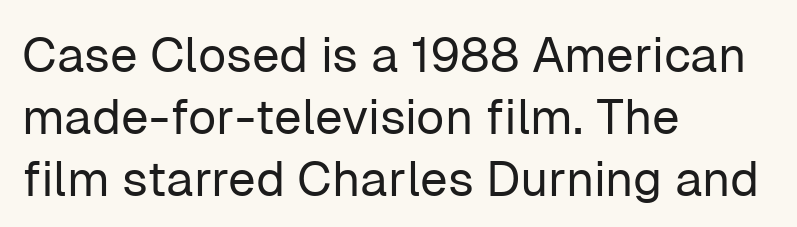
{"serif": "no", "italic": "no", "bold": "no", "weight": "regular", "width": "normal", "stroke_contrast": "low", "x_height": "medium", "monospaced": "no", "underline": "no", "align": "left", "line_spacing": "normal", "line_spacing_ratio": 1.27, "letter_spacing": "normal", "letter_spacing_em": 0.0, "glyph_px": 49}
